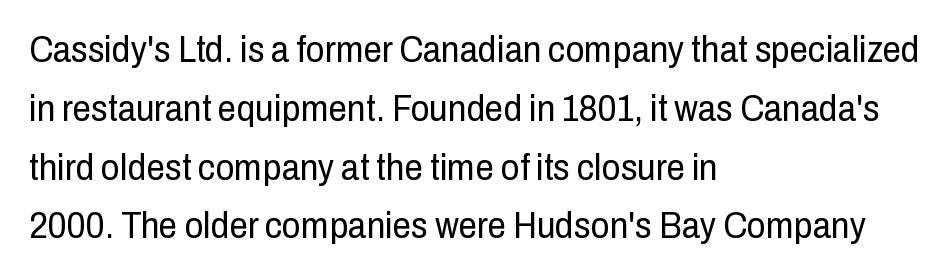
{"serif": "no", "italic": "no", "bold": "no", "weight": "regular", "width": "condensed", "stroke_contrast": "low", "x_height": "medium", "monospaced": "no", "underline": "no", "align": "left", "line_spacing": "normal", "line_spacing_ratio": 1.59, "letter_spacing": "normal", "letter_spacing_em": 0.0, "glyph_px": 37}
